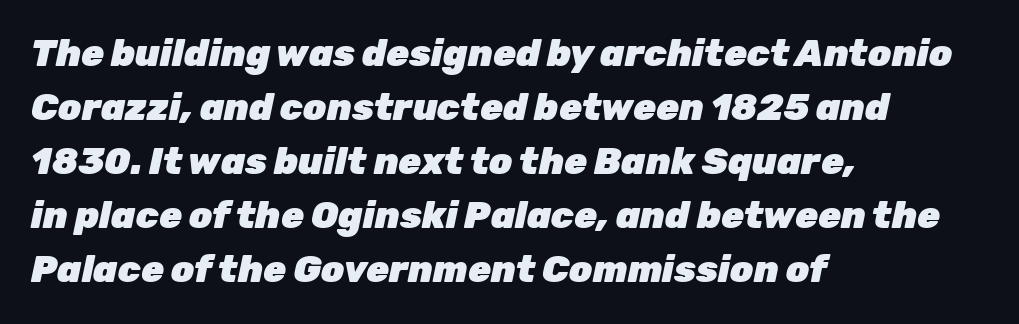
{"italic": "yes", "lean": "right", "slant_degrees": 12, "bold": "yes", "weight": "heavy", "width": "normal", "stroke_contrast": "low", "x_height": "medium", "monospaced": "no", "underline": "no", "align": "left", "line_spacing": "normal", "line_spacing_ratio": 1.46, "letter_spacing": "normal", "letter_spacing_em": 0.0, "glyph_px": 37}
